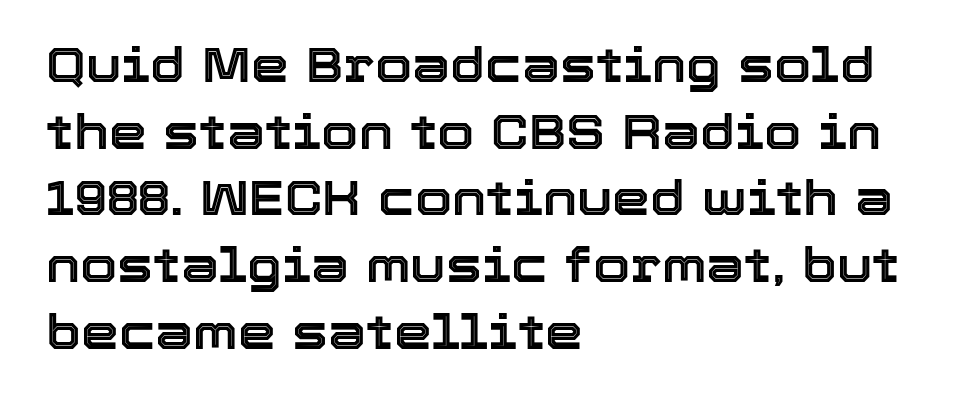
The image shows 48 px text type, upright; set left-aligned, normal line spacing (1.39x), normal letter spacing, not underlined; a medium x-height.
